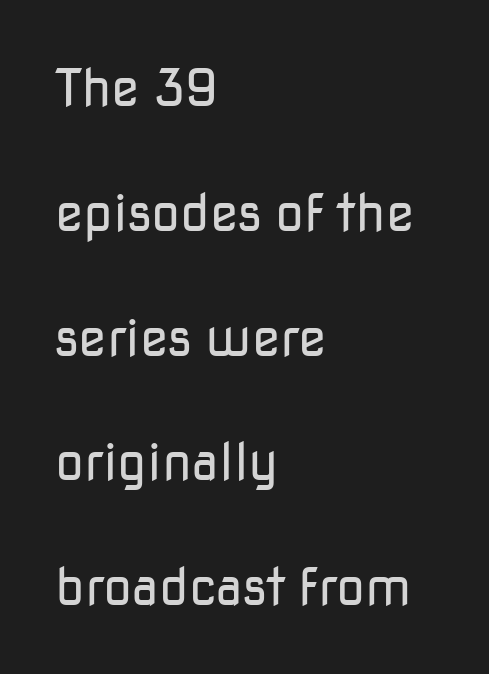
{"serif": "no", "italic": "no", "bold": "no", "weight": "regular", "width": "normal", "stroke_contrast": "low", "x_height": "medium", "monospaced": "no", "underline": "no", "align": "left", "line_spacing": "loose", "line_spacing_ratio": 2.4, "letter_spacing": "normal", "letter_spacing_em": 0.0, "glyph_px": 52}
